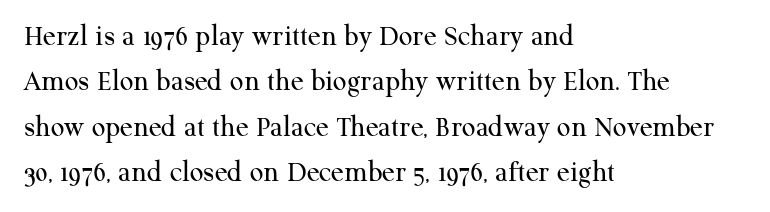
Q: Is the text bold? A: No.
Q: Is the text italic (slanted)? A: No, it is upright.
Q: Is the typeface a serif or a sans-serif typeface? A: Serif.
Q: Is the text underlined? A: No.
Q: How is the paragraph aligned? A: Left-aligned.
Q: Is the spacing between letters normal or unusually wide? A: Normal.
Q: Is the spacing between lines tight, normal or loose? A: Normal.
Q: Width (condensed, normal, or wide)? A: Normal.
Q: Stroke contrast? A: Medium.
Q: x-height? A: Medium.
Q: Monospaced? A: No.
